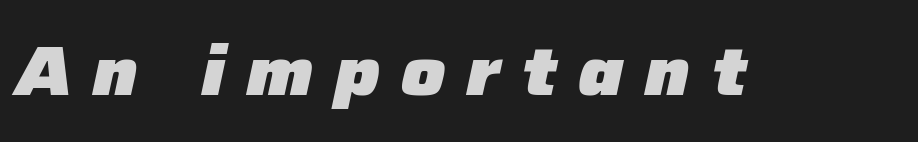
Letters rest on an invisible, unmarked baseline. The passage shown is typed in a proportional face where columns would drift. The glyphs look as if they've been sheared to an angle. Letter spacing: wide. A full-strength bold gives these letters their thick strokes.
